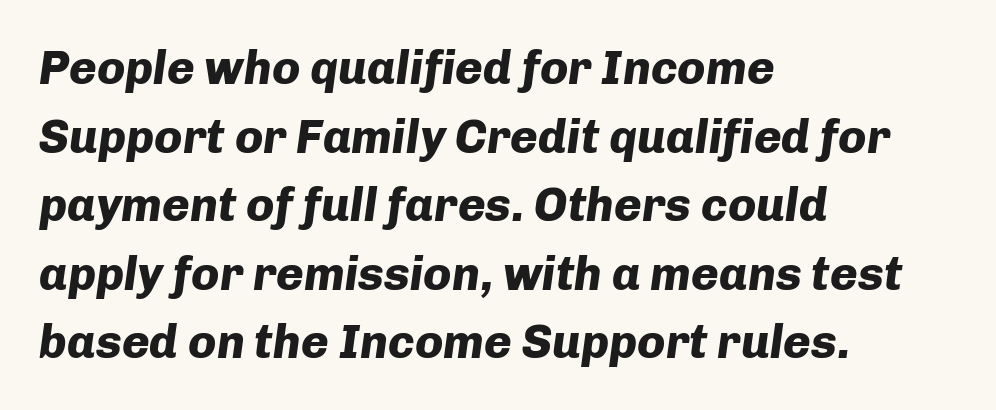
Students, note that the glyphs here touch the page at normal intervals. A dark, heavy texture on the line: the type is bold. Words float on clear page, feet unadorned. The rendering uses natural spacing where letterforms have individual widths. Evenly set lines give the paragraph a standard silhouette. A typesetter would mark this as italic.
